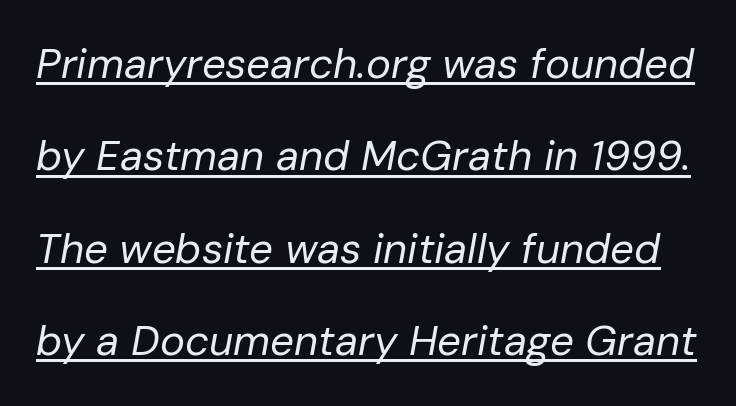
Q: Is the text bold? A: No.
Q: Is the text italic (slanted)? A: Yes, it leans right by about 10 degrees.
Q: Is the text underlined? A: Yes.
Q: Is the spacing between letters normal or unusually wide? A: Normal.
Q: Is the spacing between lines tight, normal or loose? A: Loose.
Q: Width (condensed, normal, or wide)? A: Normal.
Q: Stroke contrast? A: Low.
Q: x-height? A: Medium.
Q: Monospaced? A: No.
